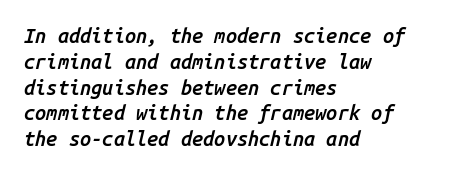
The block of text has a typical density, with ordinary space between rows. This rendering uses left alignment, leaving the right contour irregular. The letters sit at their default tracking, neither squeezed nor spread. Any mark beneath the type? The region is blank.
